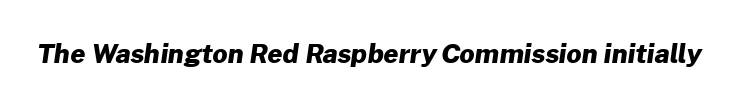
{"bold": "yes", "underline": "no", "letter_spacing": "normal", "letter_spacing_em": 0.0, "glyph_px": 26}
